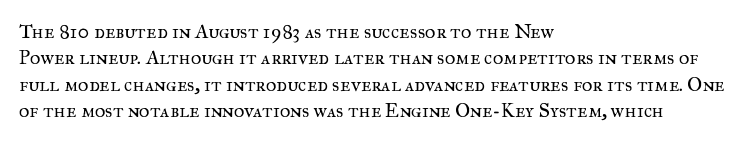
The image shows 20 px text type, upright; set left-aligned, normal line spacing (1.32x), normal letter spacing, not underlined.
